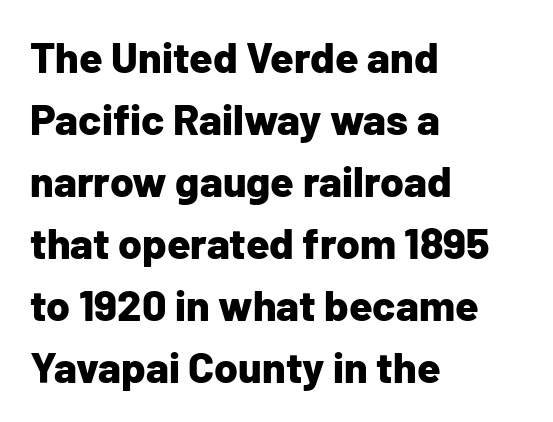
{"serif": "no", "italic": "no", "bold": "yes", "weight": "bold", "width": "normal", "stroke_contrast": "low", "x_height": "medium", "monospaced": "no", "underline": "no", "align": "left", "line_spacing": "normal", "line_spacing_ratio": 1.44, "letter_spacing": "normal", "letter_spacing_em": 0.0, "glyph_px": 43}
